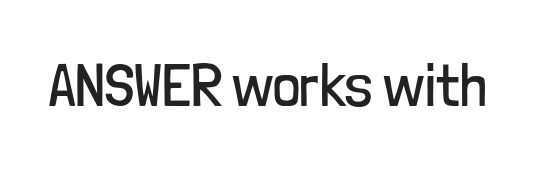
The image shows 60 px regular-weight, condensed sans-serif type, upright; set normal letter spacing, not underlined; low stroke contrast and a medium x-height.
